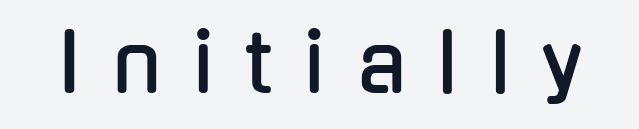
Each letter keeps its own natural width here, so spacing adapts to shape. Honestly, there is no underline to notice here at all. The face used here is a sans, in the tradition of grotesques and geometrics. The typography opts for an upright posture over an oblique one.
